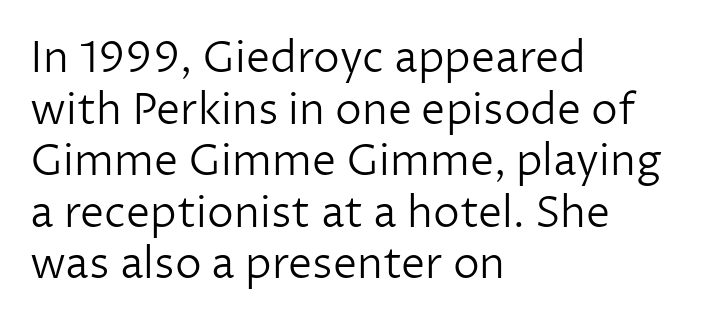
Q: Is the text bold? A: No.
Q: Is the text italic (slanted)? A: No, it is upright.
Q: Is the typeface a serif or a sans-serif typeface? A: Sans-serif.
Q: Is the text underlined? A: No.
Q: How is the paragraph aligned? A: Left-aligned.
Q: Is the spacing between letters normal or unusually wide? A: Normal.
Q: Width (condensed, normal, or wide)? A: Normal.
Q: Stroke contrast? A: Low.
Q: x-height? A: Medium.
Q: Monospaced? A: No.
